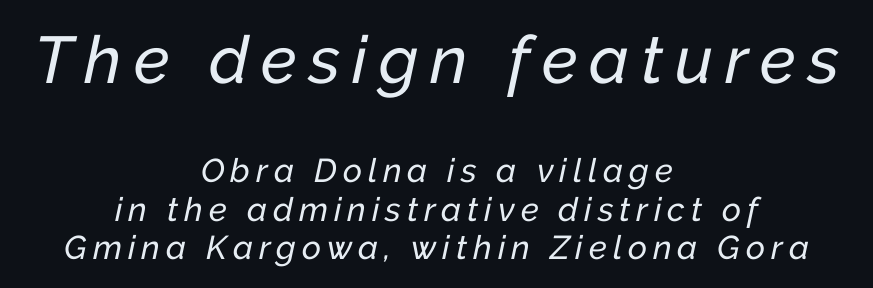
{"italic": "yes", "lean": "right", "slant_degrees": 12, "width": "normal", "stroke_contrast": "low", "x_height": "medium", "monospaced": "no", "underline": "no", "align": "center", "line_spacing_ratio": 1.17, "larger_block": "first", "size_ratio": 2.0, "glyph_px": 66}
